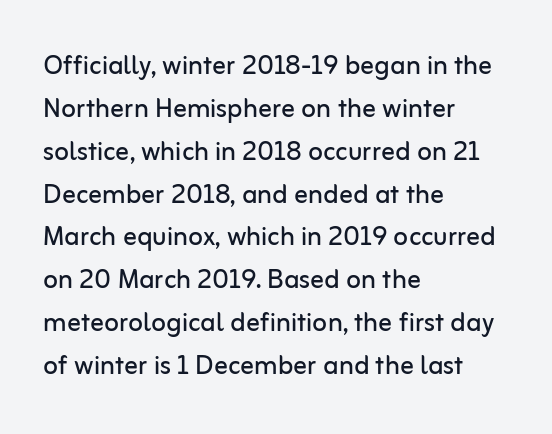
The image shows 34 px regular-weight sans-serif type, upright; set left-aligned, normal line spacing (1.26x), normal letter spacing, not underlined; low stroke contrast and a medium x-height.
